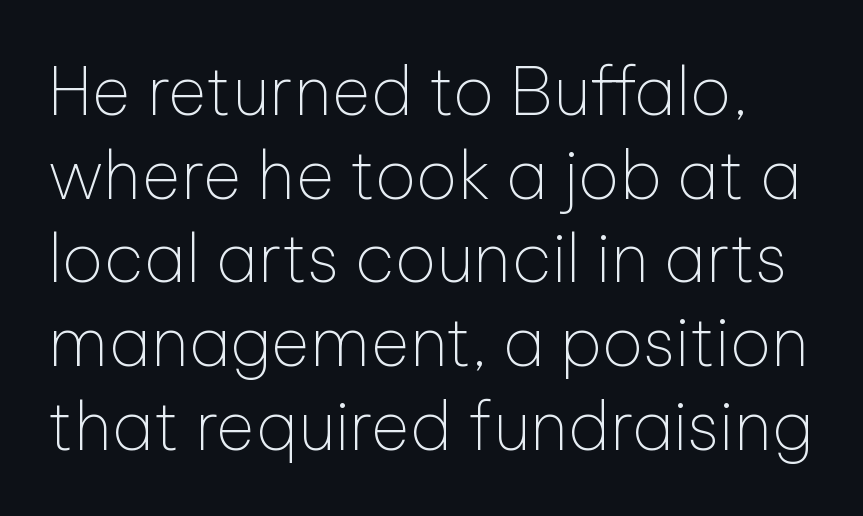
{"serif": "no", "italic": "no", "bold": "no", "weight": "thin", "width": "normal", "stroke_contrast": "low", "x_height": "medium", "monospaced": "no", "underline": "no", "line_spacing": "normal", "line_spacing_ratio": 1.25, "letter_spacing": "normal", "letter_spacing_em": 0.0, "glyph_px": 67}
